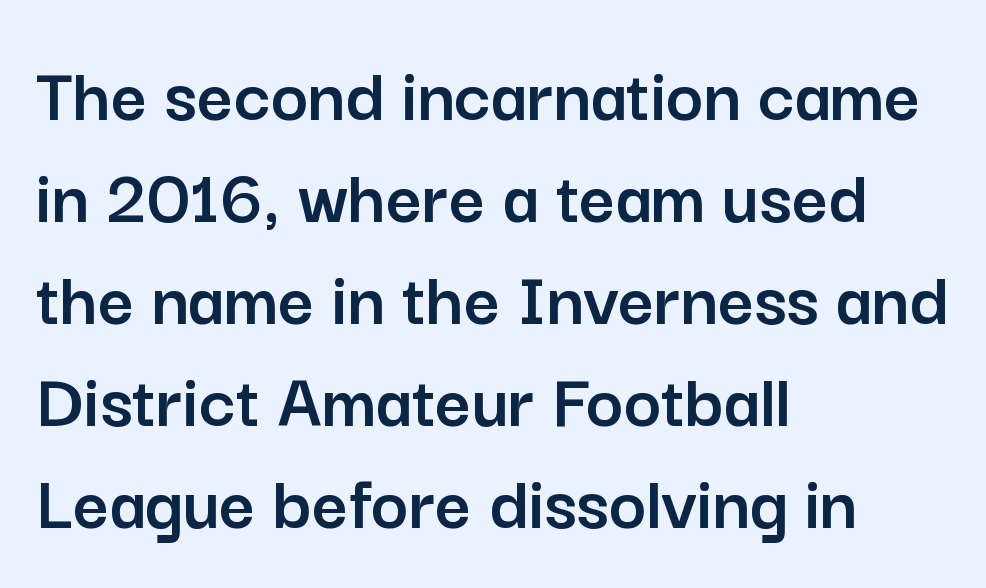
Q: Is the text italic (slanted)? A: No, it is upright.
Q: Is the typeface a serif or a sans-serif typeface? A: Sans-serif.
Q: Is the text underlined? A: No.
Q: How is the paragraph aligned? A: Left-aligned.
Q: Is the spacing between letters normal or unusually wide? A: Normal.
Q: Is the spacing between lines tight, normal or loose? A: Normal.
Q: Width (condensed, normal, or wide)? A: Normal.
Q: Stroke contrast? A: Low.
Q: x-height? A: Medium.
Q: Monospaced? A: No.
